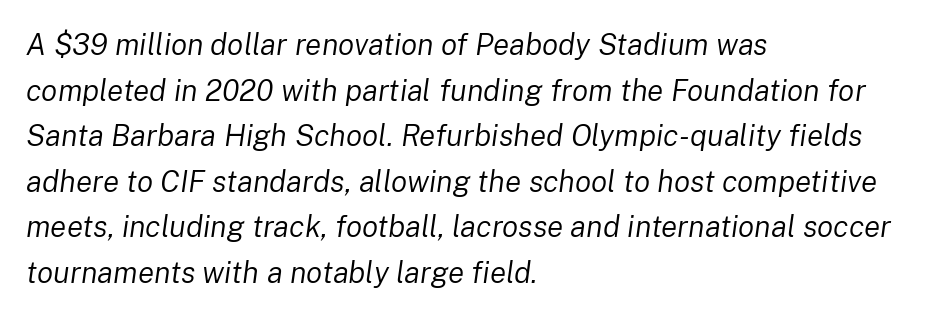
The image shows 30 px regular-weight type, italic (leaning right); set left-aligned, normal line spacing (1.52x), normal letter spacing, not underlined; low stroke contrast and a medium x-height.
